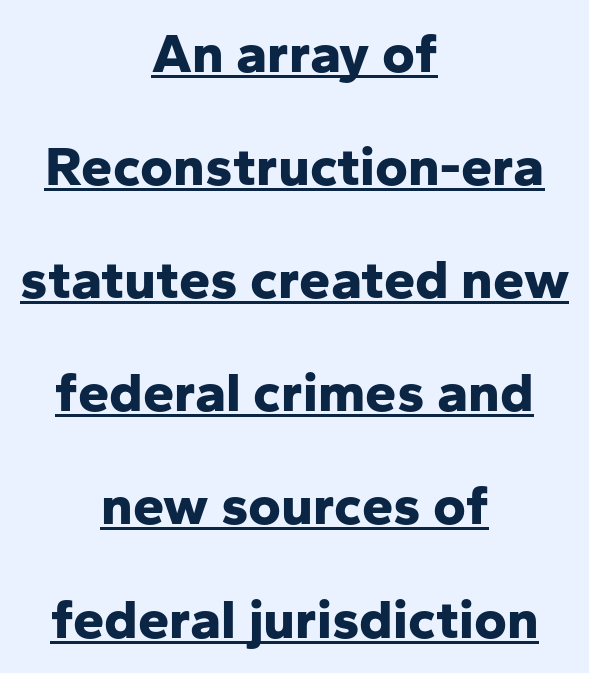
The image shows 56 px bold sans-serif type, upright; set centered, loose line spacing (2.02x), normal letter spacing, underlined; low stroke contrast and a medium x-height.
